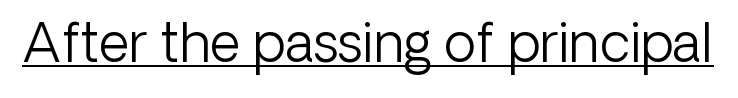
No italicization has been applied; the sample stays upright. Letterform terminals end flat and unadorned throughout the passage. Bold? No — there's no thickening of the strokes. This sample carries an underscore along the baseline area. Each letter keeps its own natural width here, so spacing adapts to shape.
